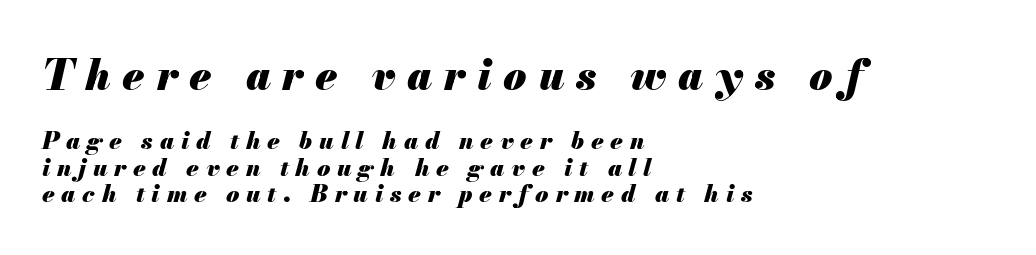
The tracking jumps out immediately: characters are airy and widely separated. The face used here is proportionally spaced, like ordinary book or web type. Larger block? The one above; the one below is distinctly smaller. The glyphs look as if they've been sheared to an angle. Descenders hang freely into open space. Reading down the block, your eye returns to a fixed left position each line.
